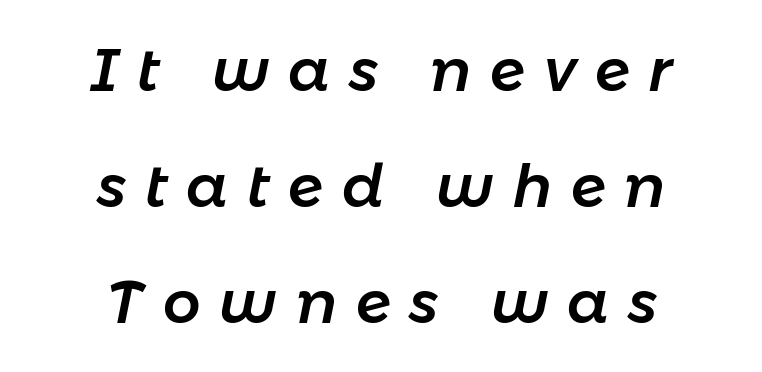
{"italic": "yes", "lean": "right", "slant_degrees": 11, "width": "normal", "stroke_contrast": "low", "x_height": "medium", "monospaced": "no", "underline": "no", "align": "center", "line_spacing": "loose", "line_spacing_ratio": 1.97, "letter_spacing": "wide", "letter_spacing_em": 0.32, "glyph_px": 59}
